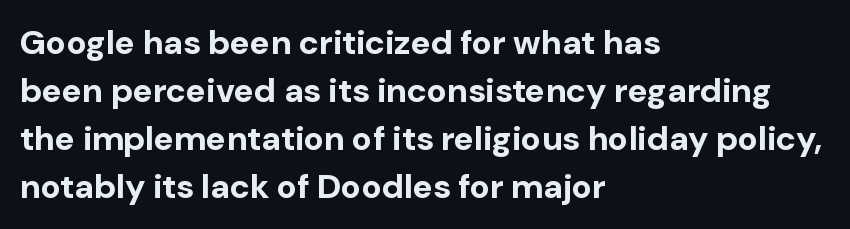
Every row of glyphs begins at an identical x-position on the left. The tracking reads as untouched default to a designer's eye. The designer left line spacing at the default. Anything drawn beneath the words? Only blank space. Type style note: lacks serifs.
